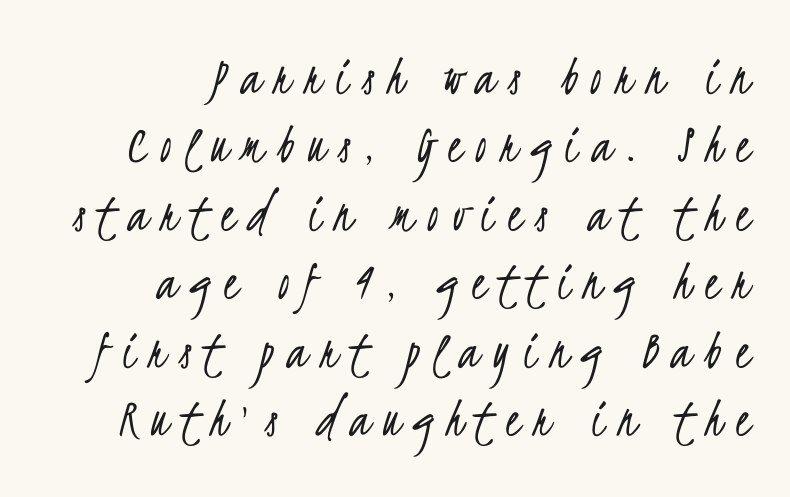
Q: Is the text bold? A: No.
Q: Is the typeface a serif or a sans-serif typeface? A: Sans-serif.
Q: Is the text underlined? A: No.
Q: How is the paragraph aligned? A: Right-aligned.
Q: Is the spacing between letters normal or unusually wide? A: Unusually wide.
Q: Width (condensed, normal, or wide)? A: Condensed.
Q: Stroke contrast? A: Low.
Q: x-height? A: Small.
Q: Monospaced? A: No.
